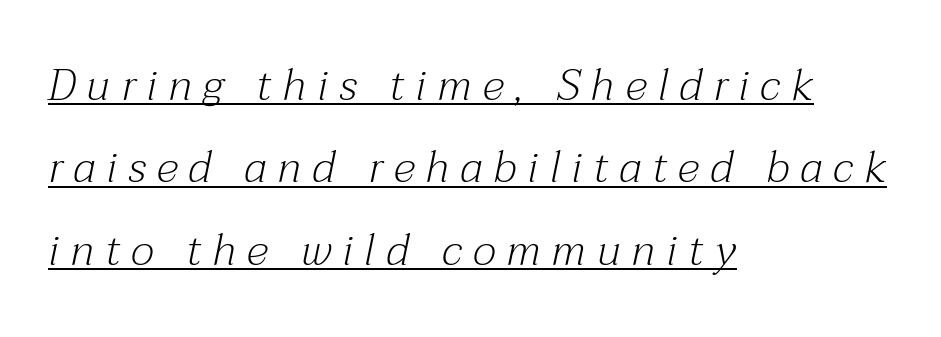
Quick note: underline on. Weight: not bold — regular or lighter. These lines have a slow, spaced-out rhythm from letter to letter. You could not count columns in this text — the font is proportionally spaced. When letters slant like this, we call the style italic. The designer went with a serif here, giving each stem small feet.
